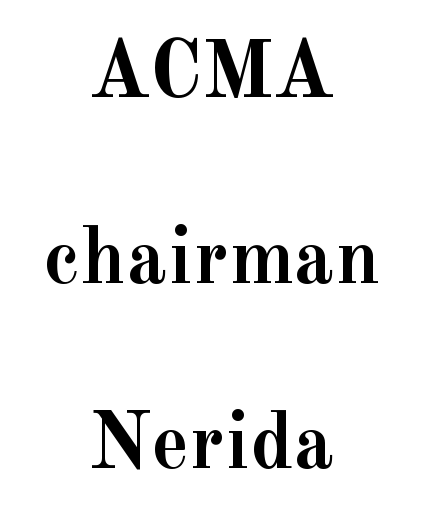
Q: Is the text bold? A: Yes.
Q: Is the text italic (slanted)? A: No, it is upright.
Q: Is the typeface a serif or a sans-serif typeface? A: Serif.
Q: Is the text underlined? A: No.
Q: How is the paragraph aligned? A: Centered.
Q: Is the spacing between letters normal or unusually wide? A: Normal.
Q: Is the spacing between lines tight, normal or loose? A: Loose.
Q: Width (condensed, normal, or wide)? A: Normal.
Q: x-height? A: Small.
Q: Monospaced? A: No.
